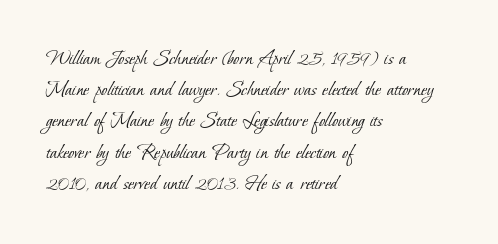
{"bold": "no", "underline": "no", "align": "left", "line_spacing": "normal", "line_spacing_ratio": 1.42, "letter_spacing": "normal", "letter_spacing_em": 0.0, "glyph_px": 22}
